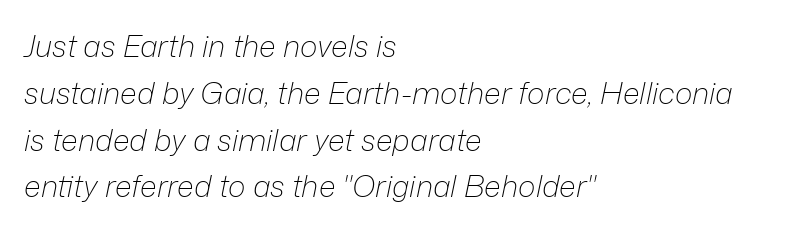
The image shows 30 px light type, italic (leaning right); set left-aligned, normal line spacing (1.56x), normal letter spacing, not underlined; low stroke contrast and a medium x-height.
